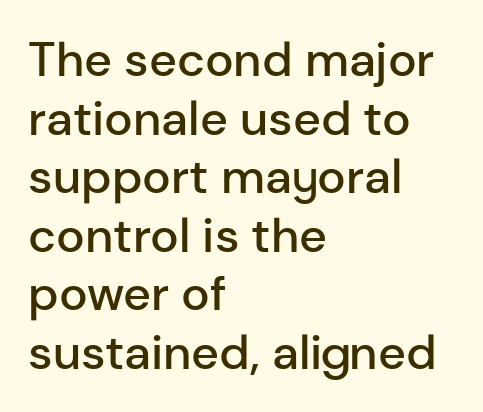
The image shows 48 px semibold sans-serif type, upright; set left-aligned, line spacing 1.22x, normal letter spacing, not underlined; low stroke contrast and a medium x-height.
